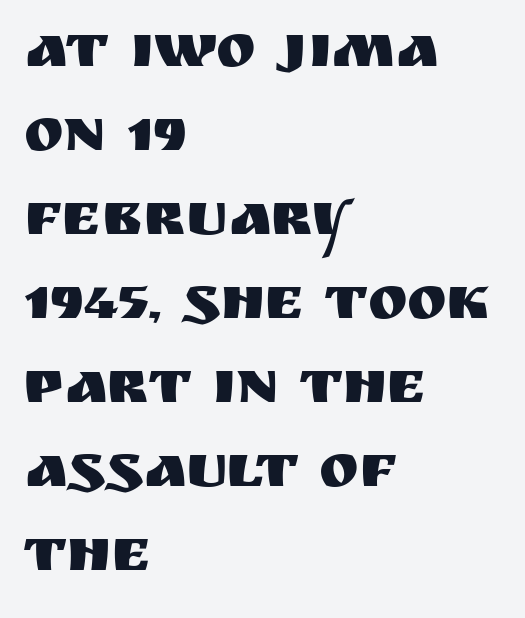
{"serif": "no", "italic": "no", "width": "normal", "stroke_contrast": "medium", "x_height": "large", "monospaced": "no", "underline": "no", "align": "left", "line_spacing": "normal", "line_spacing_ratio": 1.4, "letter_spacing": "normal", "letter_spacing_em": 0.0, "glyph_px": 60}
